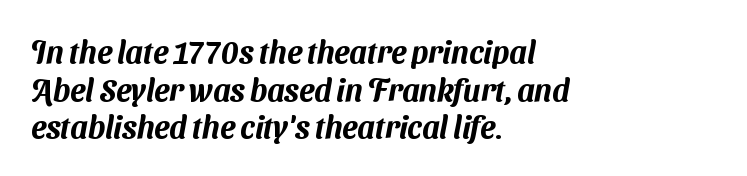
Q: Is the typeface a serif or a sans-serif typeface? A: Sans-serif.
Q: Is the text underlined? A: No.
Q: How is the paragraph aligned? A: Left-aligned.
Q: Is the spacing between letters normal or unusually wide? A: Normal.
Q: Width (condensed, normal, or wide)? A: Normal.
Q: Stroke contrast? A: Medium.
Q: x-height? A: Medium.
Q: Monospaced? A: No.
